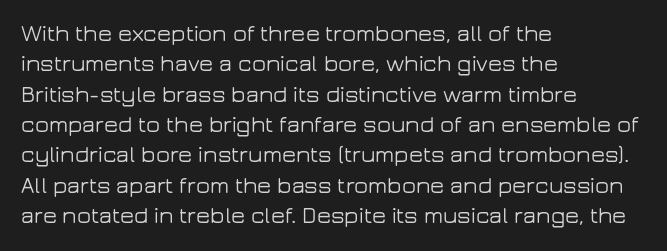
The image shows 23 px text type, upright; set left-aligned, normal line spacing (1.32x), normal letter spacing, not underlined.
